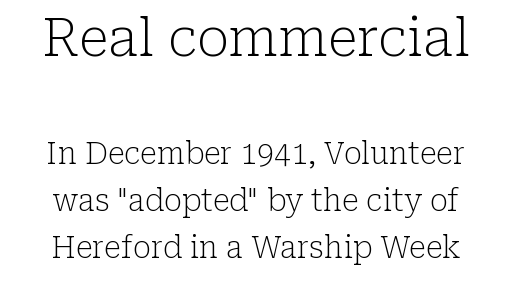
Q: Is the text bold? A: No.
Q: Is the text italic (slanted)? A: No, it is upright.
Q: Is the typeface a serif or a sans-serif typeface? A: Serif.
Q: Is the text underlined? A: No.
Q: Is the spacing between letters normal or unusually wide? A: Normal.
Q: Is the spacing between lines tight, normal or loose? A: Normal.
Q: Which block of text is set in a larger size, the first (top) or the second (bottom)? A: The first (top) one.
Q: Width (condensed, normal, or wide)? A: Normal.
Q: Stroke contrast? A: Low.
Q: x-height? A: Medium.
Q: Monospaced? A: No.
